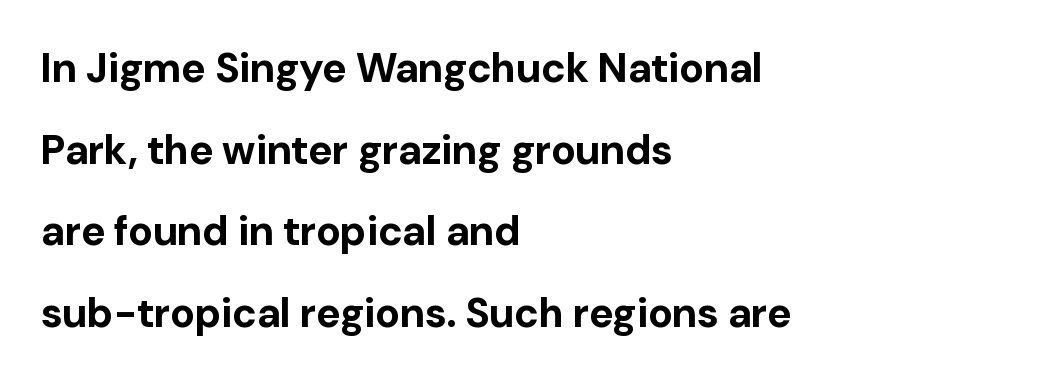
The image shows 41 px bold sans-serif type, upright; set left-aligned, loose line spacing (1.99x), normal letter spacing, not underlined; low stroke contrast and a medium x-height.
